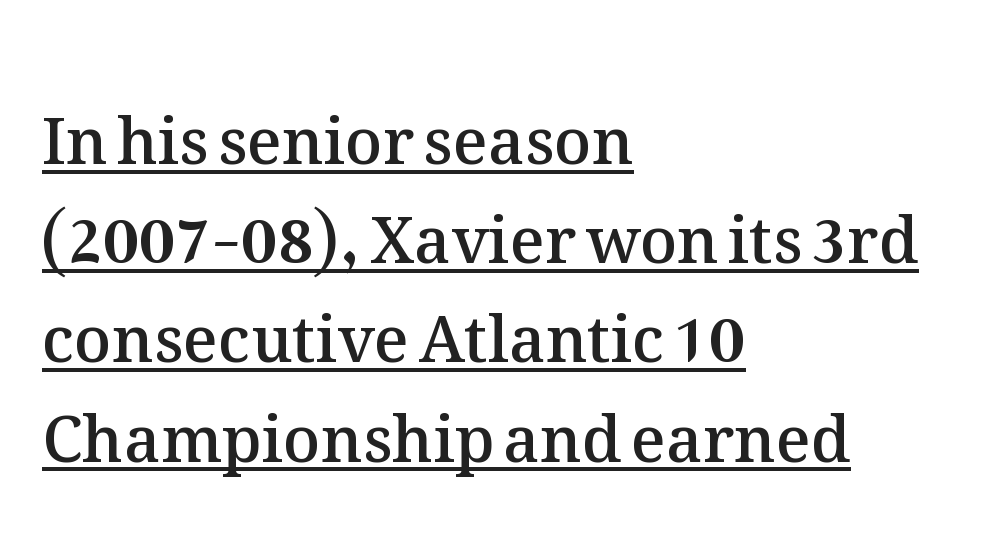
The image shows 64 px semibold type, upright; set left-aligned, normal line spacing (1.55x), normal letter spacing, underlined; medium stroke contrast and a medium x-height.
